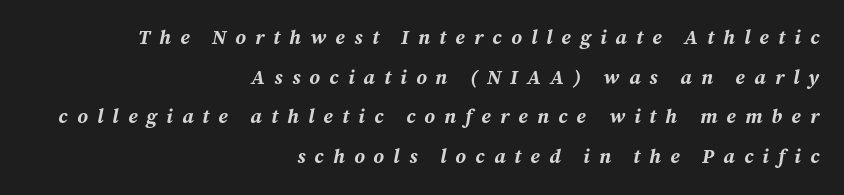
{"italic": "yes", "lean": "right", "slant_degrees": 12, "bold": "yes", "underline": "no", "align": "right", "line_spacing": "loose", "line_spacing_ratio": 1.98, "letter_spacing": "wide", "letter_spacing_em": 0.46, "glyph_px": 20}
